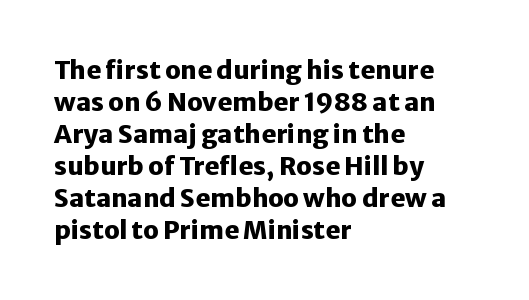
The image shows 25 px bold type, upright; set left-aligned, normal line spacing (1.28x), normal letter spacing, not underlined.
